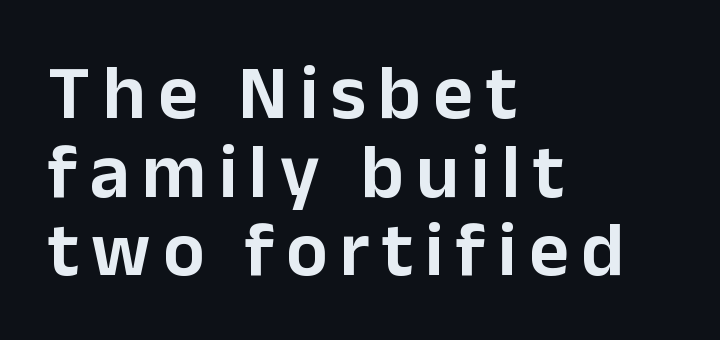
The rendering uses natural spacing where letterforms have individual widths. Look at the bottom of the vertical strokes: they stop flat, with no serifs. Horizontal bands of white between lines are thin slivers. Every stem runs plumb, perpendicular to the baseline. The string is rendered with underlining switched off. Casual observation: everything's shoved over to the left.
